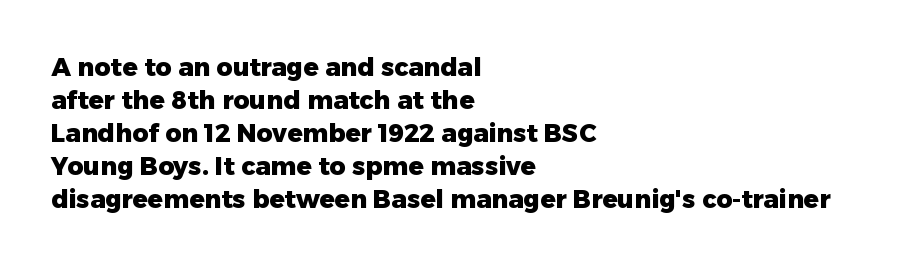
{"italic": "no", "bold": "yes", "underline": "no", "align": "left", "line_spacing": "normal", "line_spacing_ratio": 1.32, "letter_spacing": "normal", "letter_spacing_em": 0.0, "glyph_px": 25}
